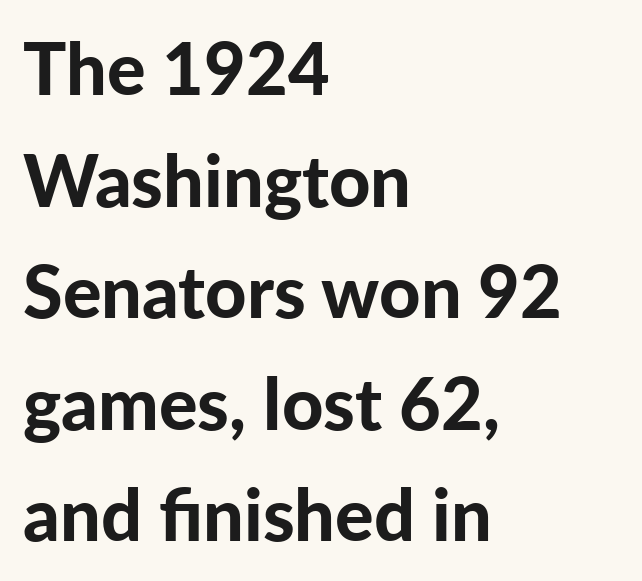
Visually the block forms a straight wall on the left and a jagged coastline on the right. Each row of text sits above clean, open space. Looks like regular typesetting: each glyph gets only the width it needs. The font is running at its bold setting. Short note: letters normally spaced. Is this a sans? Yes — the strokes have no serifs.
